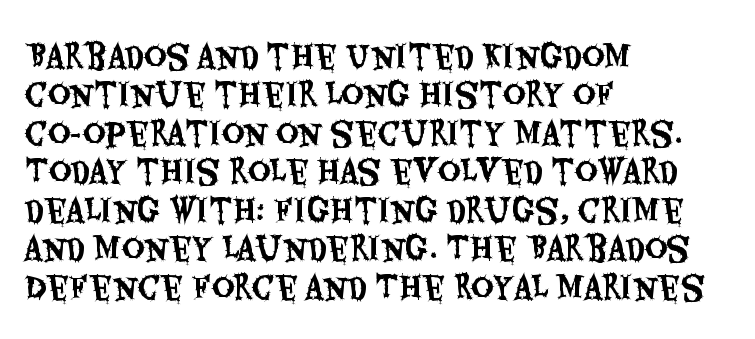
{"serif": "no", "italic": "no", "width": "condensed", "stroke_contrast": "medium", "x_height": "large", "monospaced": "no", "underline": "no", "align": "left", "line_spacing_ratio": 1.24, "letter_spacing": "normal", "letter_spacing_em": 0.0, "glyph_px": 31}
